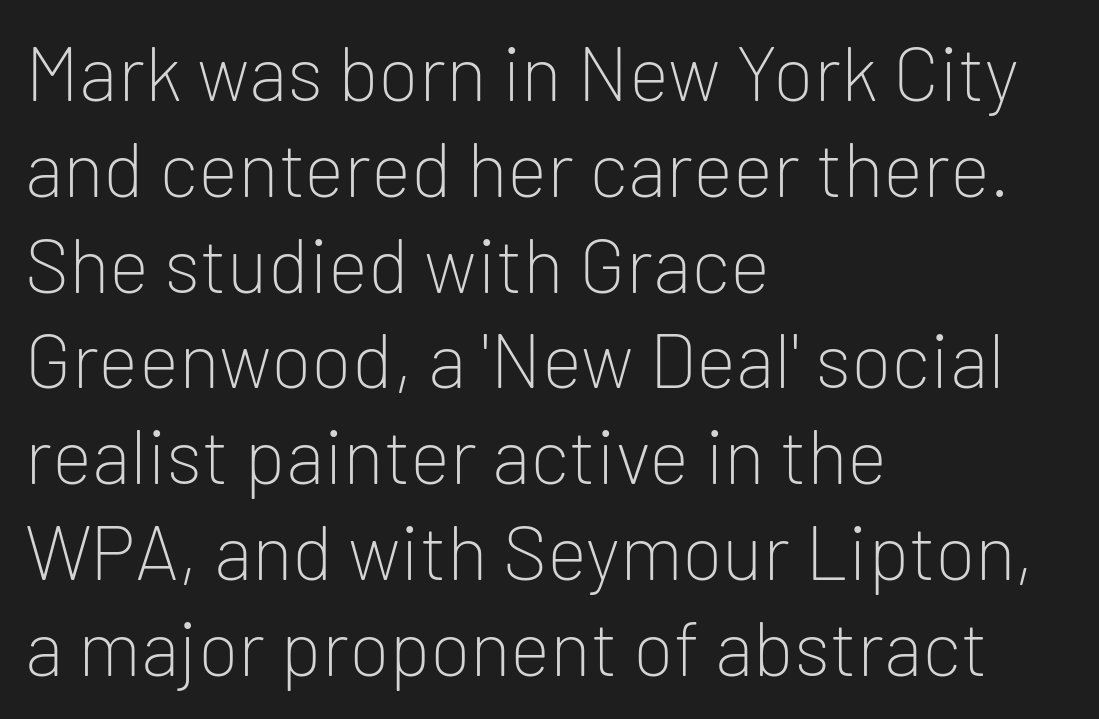
The image shows 76 px light sans-serif type, upright; set left-aligned, normal line spacing (1.26x), normal letter spacing, not underlined; low stroke contrast and a medium x-height.
